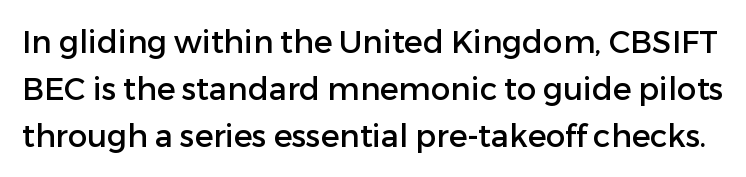
The image shows 31 px sans-serif type, upright; set normal line spacing (1.51x), normal letter spacing, not underlined; low stroke contrast and a medium x-height.
